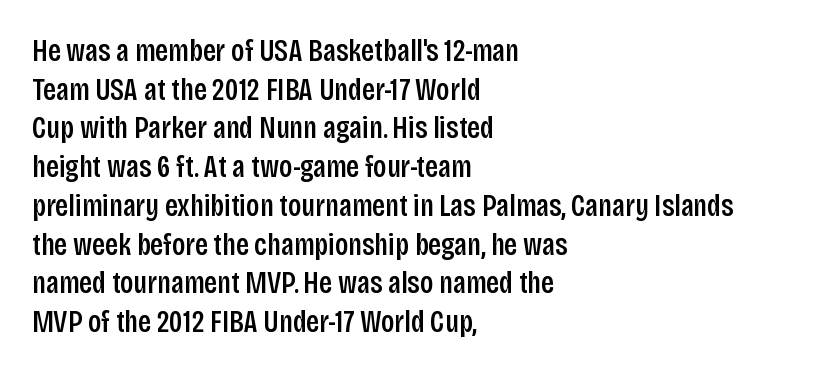
This is sans-serif lettering, the kind often seen on screens and signage. Normally led — the rows are evenly, conventionally spaced. Each letter keeps its own natural width here, so spacing adapts to shape. The rendering anchors every line to the left-hand side.
